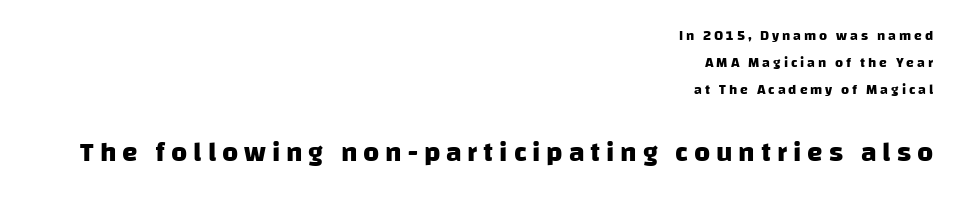
What kind of face is this? One without serifs — a sans. The font is running at its bold setting. Does extra space separate the letters? Yes, quite a lot of it. Note: smaller setting up top, larger setting below. These lines are rendered in a variable-pitch font.
